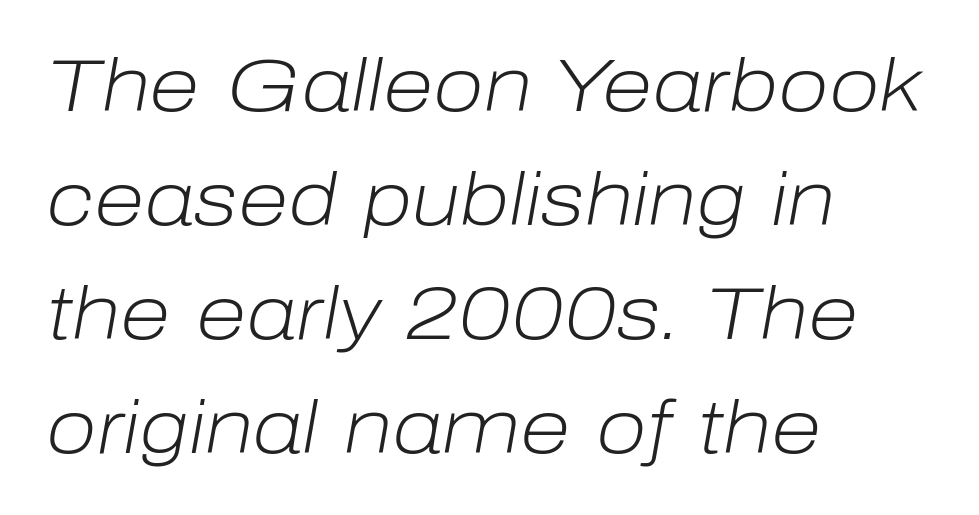
The image shows 74 px light type, italic (leaning right); set left-aligned, normal line spacing (1.54x), normal letter spacing, not underlined; low stroke contrast and a medium x-height.
